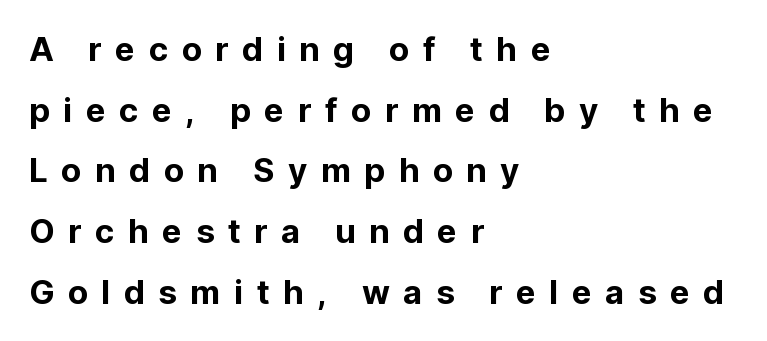
Q: Is the text italic (slanted)? A: No, it is upright.
Q: Is the typeface a serif or a sans-serif typeface? A: Sans-serif.
Q: Is the text underlined? A: No.
Q: How is the paragraph aligned? A: Left-aligned.
Q: Is the spacing between letters normal or unusually wide? A: Unusually wide.
Q: Width (condensed, normal, or wide)? A: Normal.
Q: Stroke contrast? A: Low.
Q: x-height? A: Medium.
Q: Monospaced? A: No.
